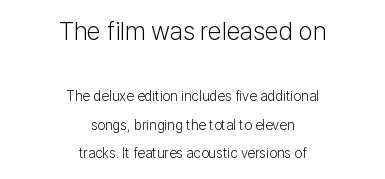
No word sits above an underline. These lines stack symmetrically, like a column narrowing and widening about its center. Nothing unusual about the tracking: characters are spaced as the font intends. Airy leading.
